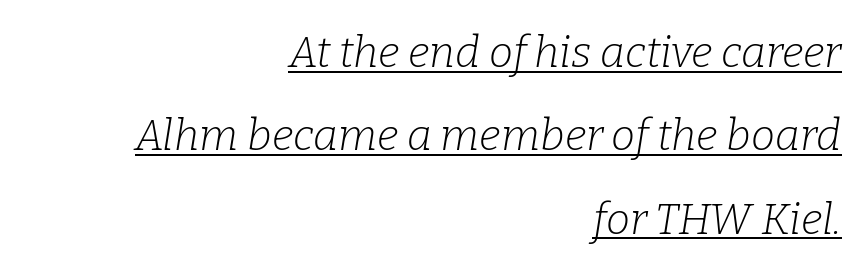
A typesetter would mark this as italic. Caption: lettering with a line underneath. Widely set lines give the paragraph a tall, airy silhouette. Casual observation: everything's shoved over to the right. The face looks like a standard text weight, possibly lighter.
